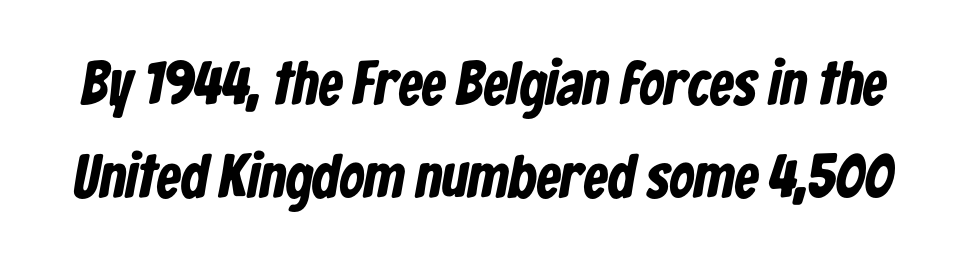
Q: Is the text bold? A: Yes.
Q: Is the typeface a serif or a sans-serif typeface? A: Sans-serif.
Q: Is the text underlined? A: No.
Q: Is the spacing between letters normal or unusually wide? A: Normal.
Q: Is the spacing between lines tight, normal or loose? A: Normal.
Q: Width (condensed, normal, or wide)? A: Condensed.
Q: Stroke contrast? A: Low.
Q: x-height? A: Medium.
Q: Monospaced? A: No.
